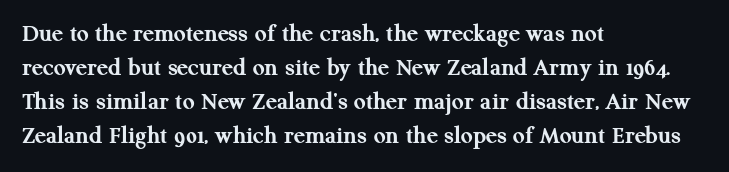
The image shows 26 px bold type, upright; set left-aligned, normal line spacing (1.31x), normal letter spacing, not underlined.
